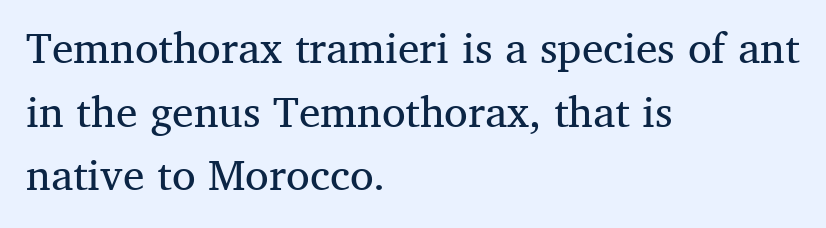
The image shows 43 px regular-weight serif type, upright; set left-aligned, normal line spacing (1.48x), normal letter spacing, not underlined; medium stroke contrast and a medium x-height.
